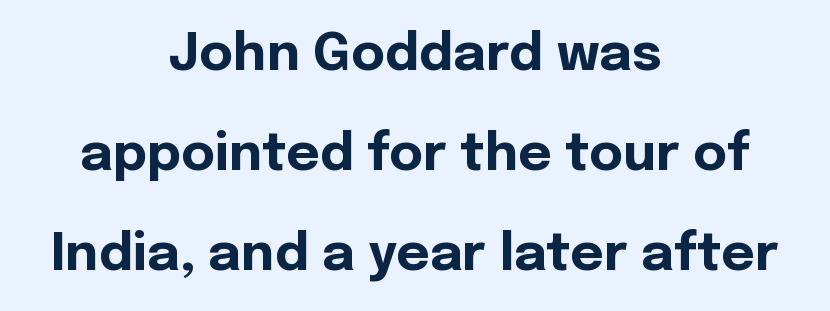
In CSS terms this would be text-align: center. The passage shown stacks its lines with a broad gap. The line texture is even and compact thanks to regular tracking. Italic: no, the glyphs are upright roman. No word sits above an underline. These lines are rendered in a variable-pitch font.
